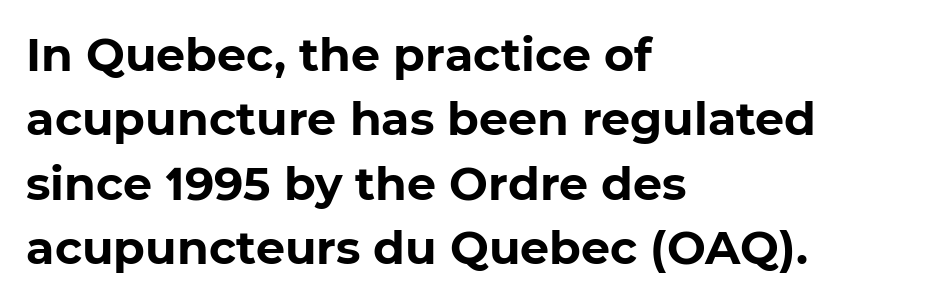
The image shows 46 px bold sans-serif type; set left-aligned, normal line spacing (1.4x), normal letter spacing, not underlined; low stroke contrast and a medium x-height.
